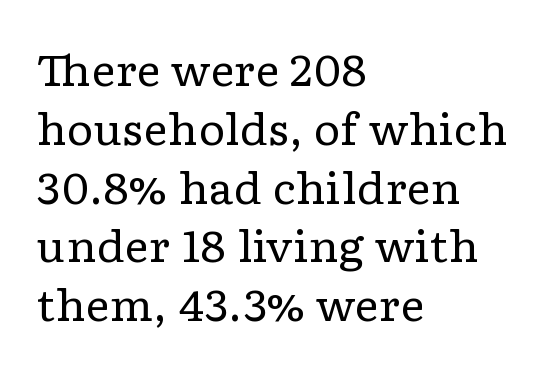
The paragraph shown leans on its left margin. The passage shown has conventional tracking throughout. Does the type have serifs? Yes, each stem ends in a small foot. Stems here are at most as thick as an everyday book face. The zone under the glyphs is completely vacant.
